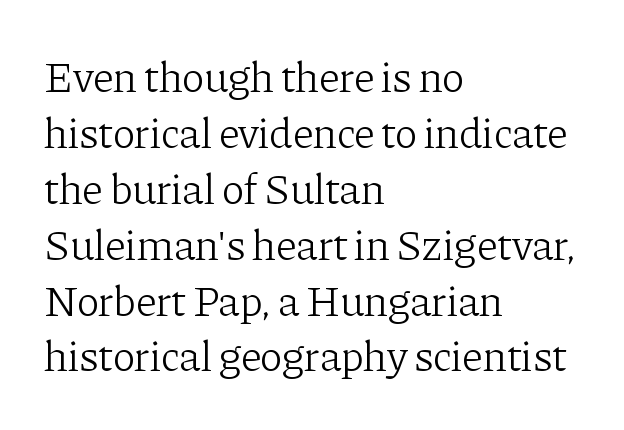
Horizontally, the lines are justified to the leading edge only. Line spacing here is normal. Think of a printed novel: that variable character pitch is what you see here. Little horizontal feet cap the strokes, marking this as serif type. Nothing unusual about the tracking: characters are spaced as the font intends.
